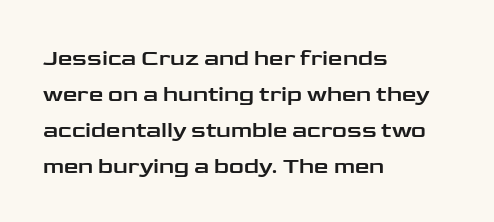
The passage shown has conventional tracking throughout. The axis of the letterforms is exactly vertical. In CSS terms this would be text-align: left. The area under the type is left untouched.
